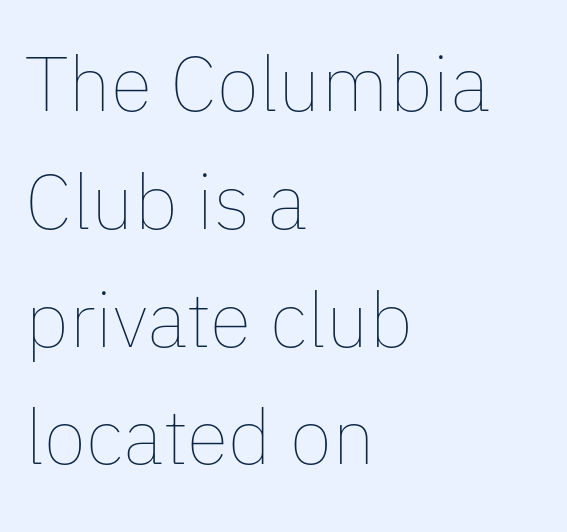
{"italic": "no", "bold": "no", "weight": "thin", "width": "normal", "stroke_contrast": "low", "x_height": "medium", "monospaced": "no", "underline": "no", "align": "left", "line_spacing": "normal", "line_spacing_ratio": 1.53, "letter_spacing": "normal", "letter_spacing_em": 0.0, "glyph_px": 77}
